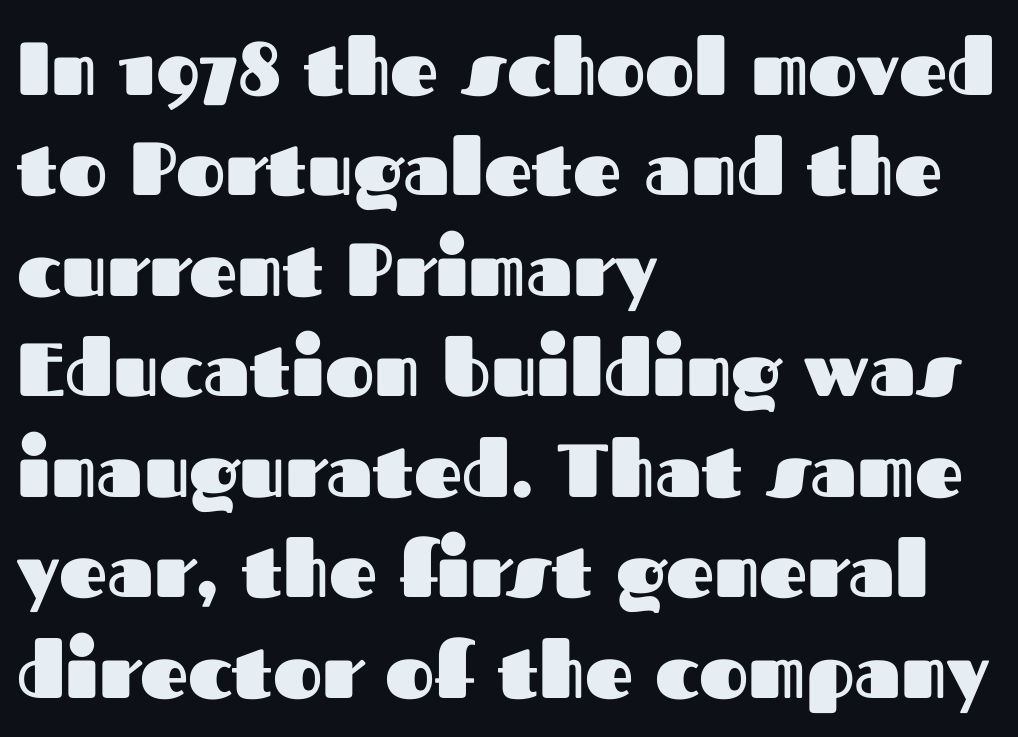
Q: Is the text bold? A: Yes.
Q: Is the text italic (slanted)? A: No, it is upright.
Q: Is the typeface a serif or a sans-serif typeface? A: Sans-serif.
Q: Is the text underlined? A: No.
Q: How is the paragraph aligned? A: Left-aligned.
Q: Is the spacing between letters normal or unusually wide? A: Normal.
Q: Is the spacing between lines tight, normal or loose? A: Normal.
Q: Width (condensed, normal, or wide)? A: Normal.
Q: Stroke contrast? A: Medium.
Q: x-height? A: Medium.
Q: Monospaced? A: No.
